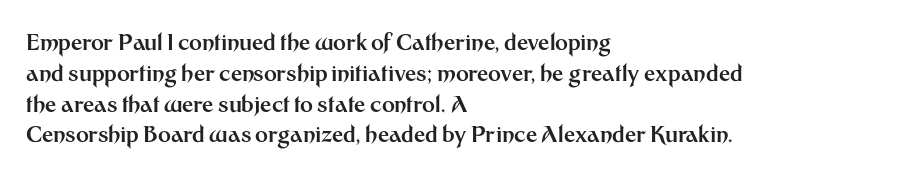
{"italic": "no", "bold": "yes", "underline": "no", "align": "left", "line_spacing": "normal", "line_spacing_ratio": 1.4, "letter_spacing": "normal", "letter_spacing_em": 0.0, "glyph_px": 22}
